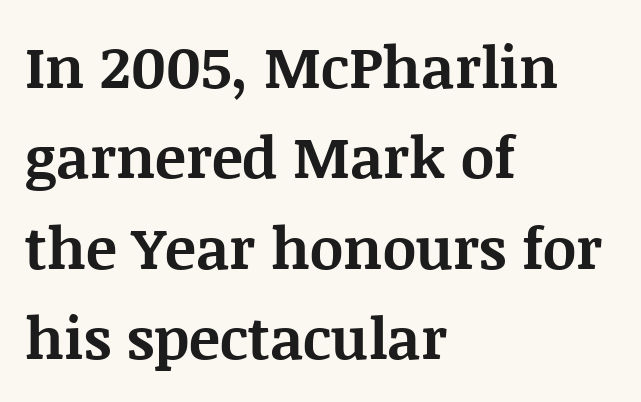
Q: Is the text bold? A: Yes.
Q: Is the text italic (slanted)? A: No, it is upright.
Q: Is the typeface a serif or a sans-serif typeface? A: Serif.
Q: Is the text underlined? A: No.
Q: How is the paragraph aligned? A: Left-aligned.
Q: Is the spacing between letters normal or unusually wide? A: Normal.
Q: Is the spacing between lines tight, normal or loose? A: Normal.
Q: Width (condensed, normal, or wide)? A: Normal.
Q: Stroke contrast? A: Medium.
Q: x-height? A: Large.
Q: Monospaced? A: No.
